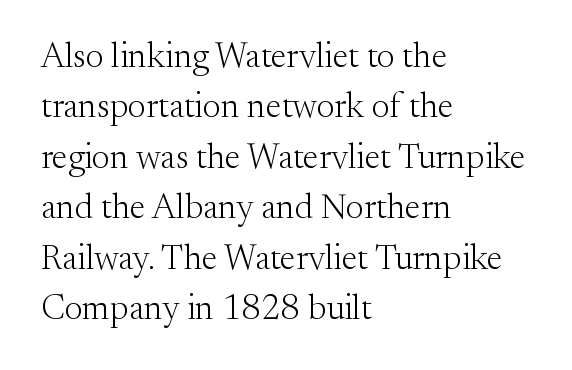
Q: Is the text bold? A: No.
Q: Is the text italic (slanted)? A: No, it is upright.
Q: Is the typeface a serif or a sans-serif typeface? A: Serif.
Q: Is the text underlined? A: No.
Q: How is the paragraph aligned? A: Left-aligned.
Q: Is the spacing between letters normal or unusually wide? A: Normal.
Q: Is the spacing between lines tight, normal or loose? A: Normal.
Q: Width (condensed, normal, or wide)? A: Normal.
Q: Stroke contrast? A: Medium.
Q: x-height? A: Small.
Q: Monospaced? A: No.
